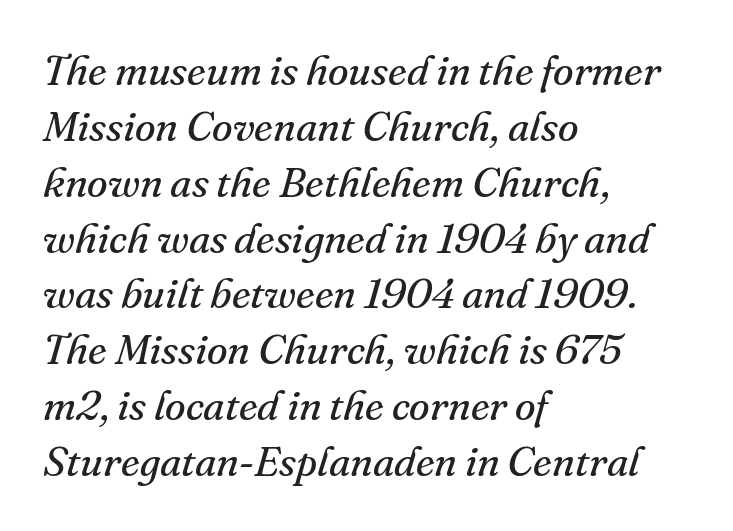
Q: Is the text bold? A: No.
Q: Is the text italic (slanted)? A: Yes, it leans right by about 16 degrees.
Q: Is the typeface a serif or a sans-serif typeface? A: Serif.
Q: Is the text underlined? A: No.
Q: How is the paragraph aligned? A: Left-aligned.
Q: Is the spacing between letters normal or unusually wide? A: Normal.
Q: Is the spacing between lines tight, normal or loose? A: Normal.
Q: Width (condensed, normal, or wide)? A: Normal.
Q: Stroke contrast? A: Medium.
Q: x-height? A: Small.
Q: Monospaced? A: No.
